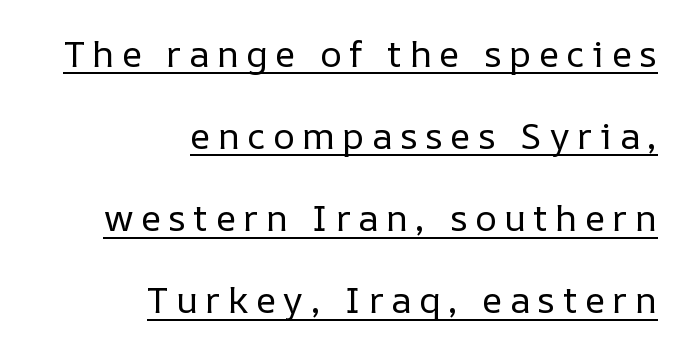
{"italic": "no", "bold": "no", "weight": "regular", "width": "normal", "stroke_contrast": "low", "x_height": "medium", "monospaced": "no", "underline": "yes", "align": "right", "line_spacing": "loose", "line_spacing_ratio": 2.22, "letter_spacing": "wide", "letter_spacing_em": 0.2, "glyph_px": 37}
